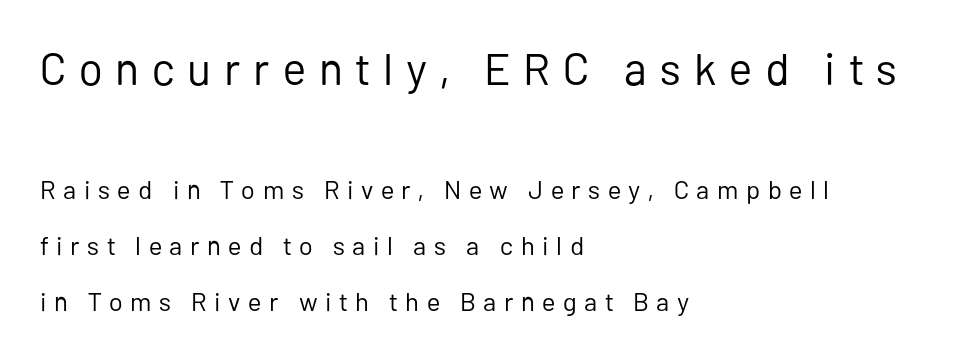
You could not count columns in this text — the font is proportionally spaced. You get the large type first, then a drop to smaller type. Leading: increased. A student would call this left alignment; a typographer would say flush left, rag right. Ascenders rise straight up at ninety degrees.
